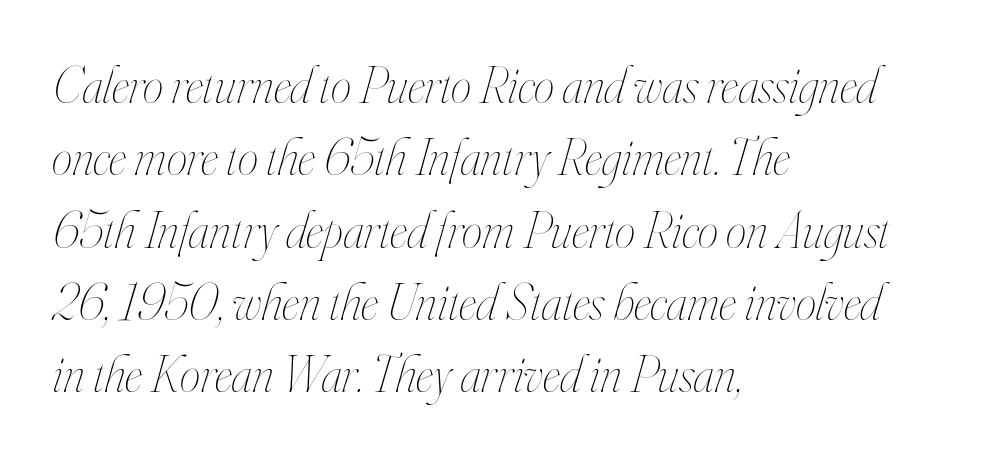
Q: Is the text bold? A: No.
Q: Is the text italic (slanted)? A: Yes, it leans right by about 16 degrees.
Q: Is the text underlined? A: No.
Q: How is the paragraph aligned? A: Left-aligned.
Q: Is the spacing between letters normal or unusually wide? A: Normal.
Q: Is the spacing between lines tight, normal or loose? A: Normal.
Q: Width (condensed, normal, or wide)? A: Condensed.
Q: Stroke contrast? A: High.
Q: x-height? A: Small.
Q: Monospaced? A: No.
